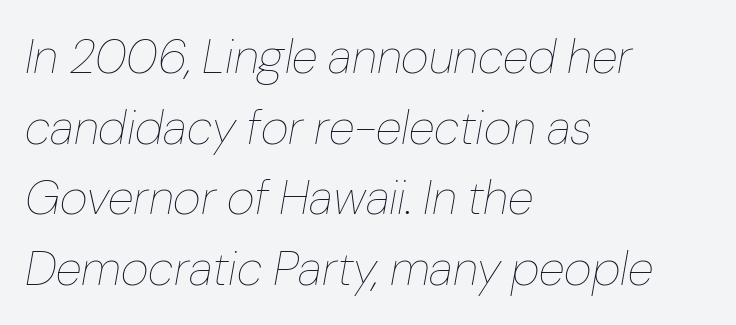
The image shows 48 px thin type, italic (leaning right); set left-aligned, normal line spacing (1.47x), normal letter spacing, not underlined; low stroke contrast and a medium x-height.
